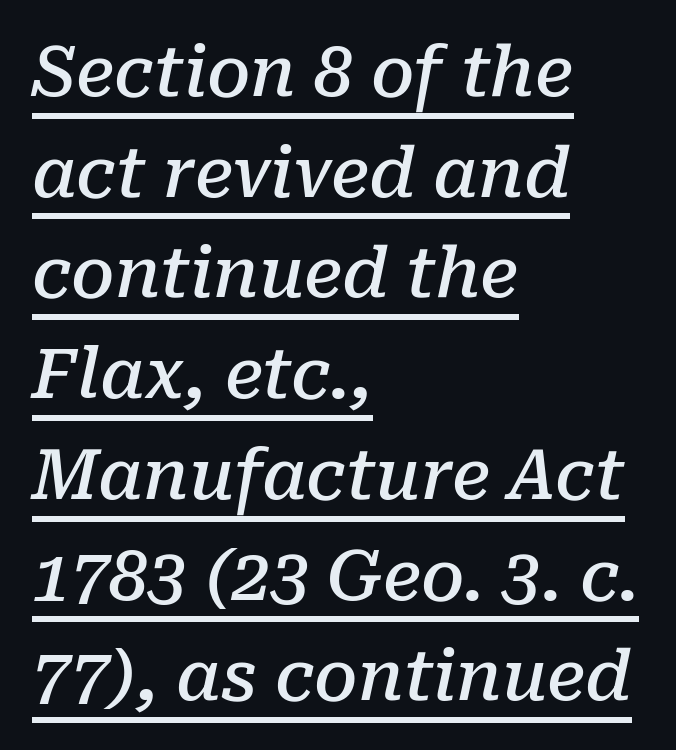
Q: Is the text bold? A: Semi-bold.
Q: Is the text italic (slanted)? A: Yes, it leans right by about 10 degrees.
Q: Is the typeface a serif or a sans-serif typeface? A: Serif.
Q: Is the text underlined? A: Yes.
Q: How is the paragraph aligned? A: Left-aligned.
Q: Is the spacing between letters normal or unusually wide? A: Normal.
Q: Is the spacing between lines tight, normal or loose? A: Normal.
Q: Width (condensed, normal, or wide)? A: Normal.
Q: Stroke contrast? A: Low.
Q: x-height? A: Medium.
Q: Monospaced? A: No.
